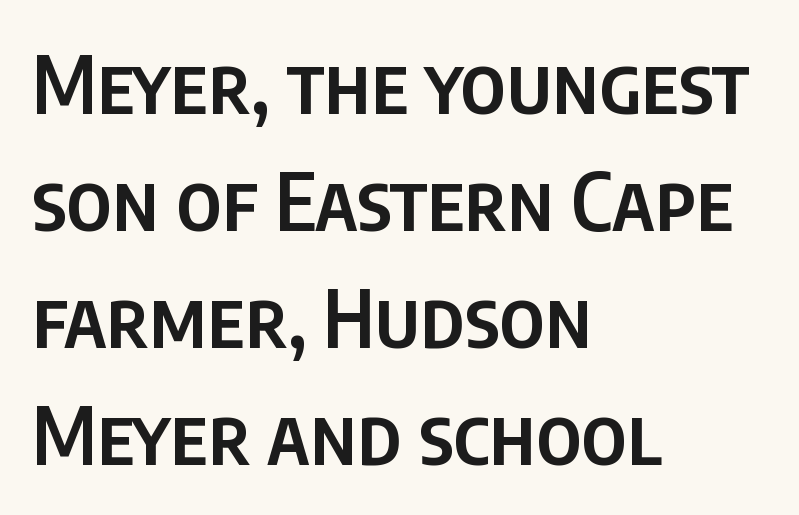
There is no visible air inserted between adjacent glyphs. Line spacing here is normal. Weight: semibold (demi). Think of a printed novel: that variable character pitch is what you see here. The typesetter chose a ragged-right arrangement here.
